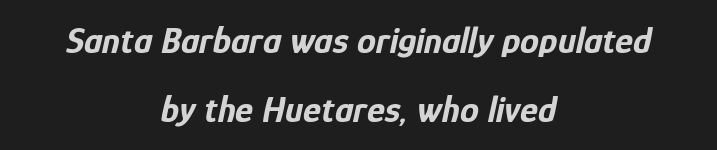
The passage shown is typed in a proportional face where columns would drift. Horizontally, the lines are justified to the midpoint only. Every letter is thick-stroked: bold, no question. Descenders hang freely into open space.
